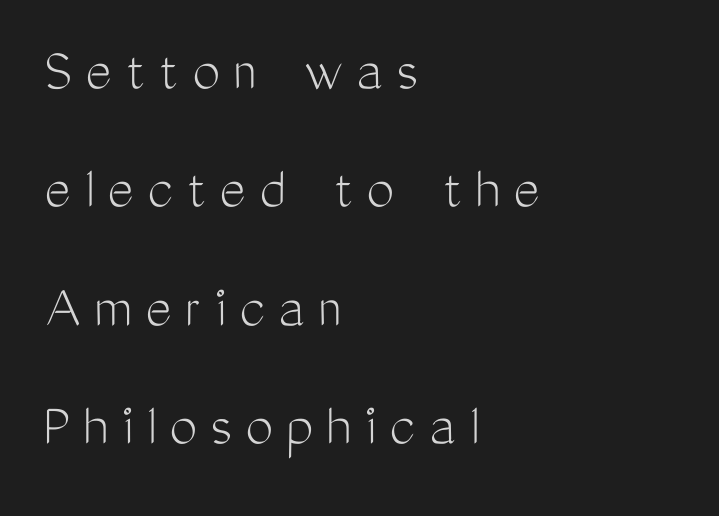
{"serif": "no", "italic": "no", "bold": "no", "weight": "light", "width": "condensed", "stroke_contrast": "medium", "x_height": "medium", "monospaced": "no", "underline": "no", "align": "left", "line_spacing": "loose", "line_spacing_ratio": 1.91, "letter_spacing": "wide", "letter_spacing_em": 0.22, "glyph_px": 62}
